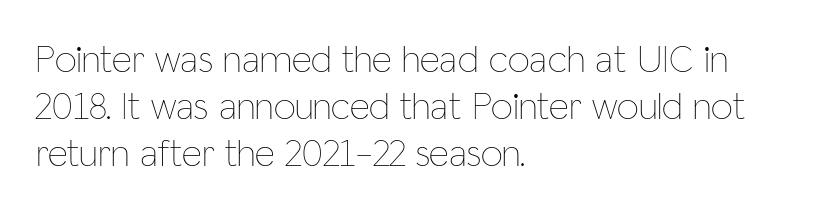
{"italic": "no", "bold": "no", "weight": "thin", "width": "condensed", "stroke_contrast": "low", "x_height": "medium", "monospaced": "no", "underline": "no", "align": "left", "line_spacing_ratio": 1.2, "letter_spacing": "normal", "letter_spacing_em": 0.0, "glyph_px": 39}
